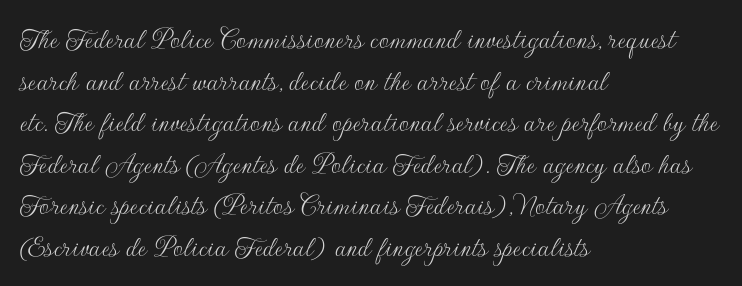
Q: Is the text bold? A: No.
Q: Is the text italic (slanted)? A: Yes.
Q: Is the typeface a serif or a sans-serif typeface? A: Sans-serif.
Q: Is the text underlined? A: No.
Q: How is the paragraph aligned? A: Left-aligned.
Q: Is the spacing between letters normal or unusually wide? A: Normal.
Q: Is the spacing between lines tight, normal or loose? A: Normal.
Q: Width (condensed, normal, or wide)? A: Normal.
Q: Stroke contrast? A: Low.
Q: x-height? A: Small.
Q: Monospaced? A: No.
